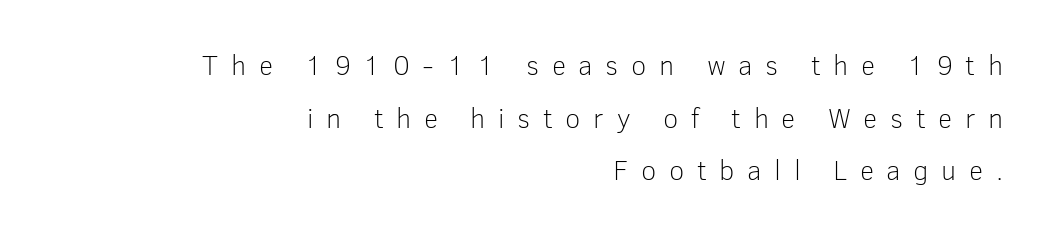
Q: Is the text bold? A: No.
Q: Is the text italic (slanted)? A: No, it is upright.
Q: Is the typeface a serif or a sans-serif typeface? A: Sans-serif.
Q: Is the text underlined? A: No.
Q: How is the paragraph aligned? A: Right-aligned.
Q: Is the spacing between letters normal or unusually wide? A: Unusually wide.
Q: Width (condensed, normal, or wide)? A: Normal.
Q: Stroke contrast? A: Low.
Q: x-height? A: Medium.
Q: Monospaced? A: No.
